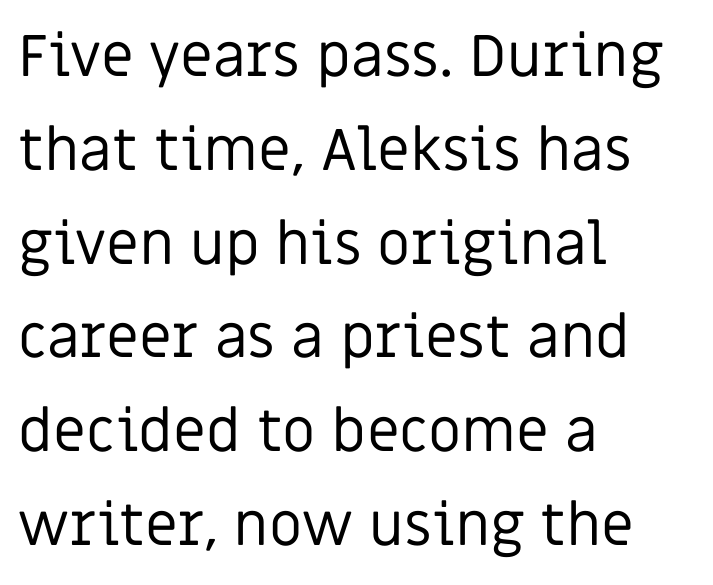
The image shows 59 px regular-weight sans-serif type, upright; set left-aligned, normal line spacing (1.59x), normal letter spacing, not underlined; low stroke contrast and a large x-height.
